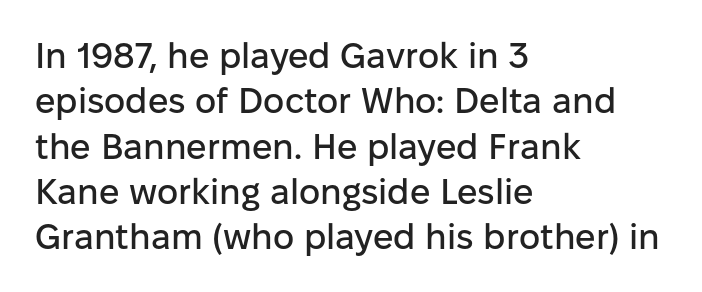
Words float on clear page, feet unadorned. Caption: standard tracking, unaltered. The lines are quadded left. The line-height multiplier appears to be the usual default.
